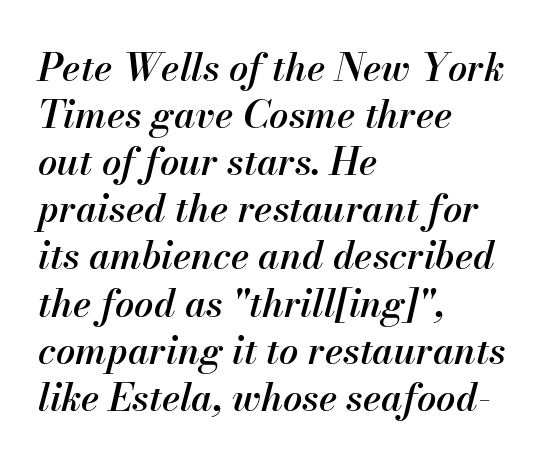
Q: Is the text bold? A: Semi-bold.
Q: Is the text italic (slanted)? A: Yes, it leans right by about 13 degrees.
Q: Is the text underlined? A: No.
Q: How is the paragraph aligned? A: Left-aligned.
Q: Is the spacing between letters normal or unusually wide? A: Normal.
Q: Width (condensed, normal, or wide)? A: Normal.
Q: Stroke contrast? A: Medium.
Q: x-height? A: Small.
Q: Monospaced? A: No.
